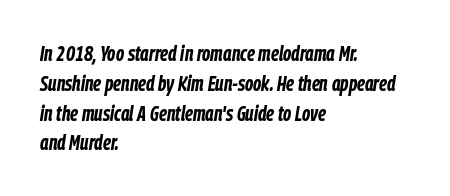
A typesetter would call this zero additional tracking. If you measured baseline to baseline, you'd find a middling distance. The specimen omits any rule beneath the text block's lines. The face used here has the dense, thick strokes of a bold. Typeset ragged right — the left edge is the straight one. In terms of posture, this sample is oblique.
